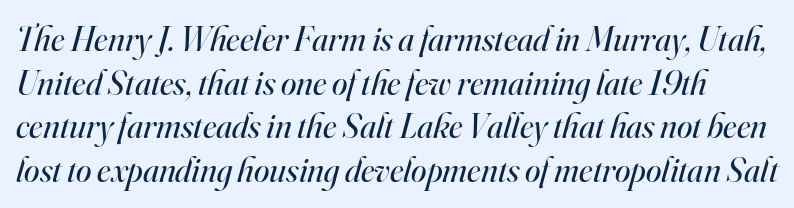
{"serif": "yes", "italic": "yes", "lean": "right", "slant_degrees": 16, "bold": "no", "weight": "regular", "width": "normal", "stroke_contrast": "high", "x_height": "small", "monospaced": "no", "underline": "no", "line_spacing": "normal", "line_spacing_ratio": 1.25, "letter_spacing": "normal", "letter_spacing_em": 0.0, "glyph_px": 35}
